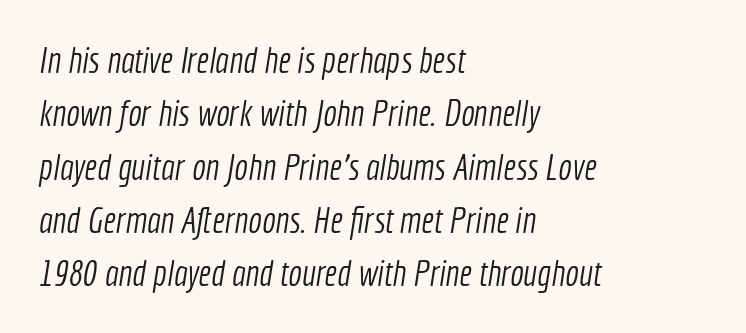
The image shows 36 px light, condensed sans-serif type; set left-aligned, normal line spacing (1.48x), normal letter spacing, not underlined; a medium x-height.
